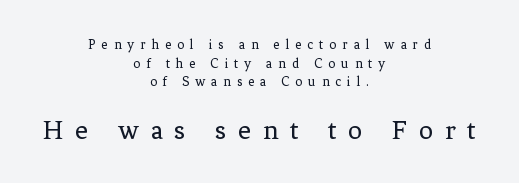
Q: Is the text bold? A: No.
Q: Is the text italic (slanted)? A: No, it is upright.
Q: Is the typeface a serif or a sans-serif typeface? A: Serif.
Q: Is the text underlined? A: No.
Q: How is the paragraph aligned? A: Centered.
Q: Is the spacing between letters normal or unusually wide? A: Unusually wide.
Q: Is the spacing between lines tight, normal or loose? A: Normal.
Q: Which block of text is set in a larger size, the first (top) or the second (bottom)? A: The second (bottom) one.
Q: Width (condensed, normal, or wide)? A: Normal.
Q: Stroke contrast? A: Low.
Q: x-height? A: Medium.
Q: Monospaced? A: No.
